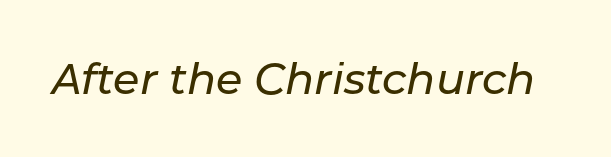
{"italic": "yes", "lean": "right", "slant_degrees": 11, "width": "normal", "stroke_contrast": "low", "x_height": "medium", "monospaced": "no", "underline": "no", "letter_spacing": "normal", "letter_spacing_em": 0.0, "glyph_px": 43}
